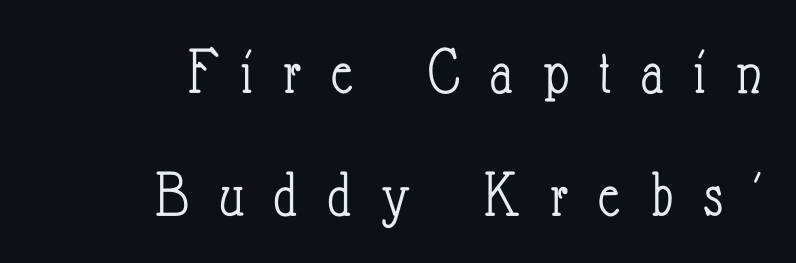
The image shows 67 px light, condensed type, upright; set right-aligned, line spacing 1.83x, unusually wide letter spacing (+0.45 em), not underlined; low stroke contrast and a small x-height.
